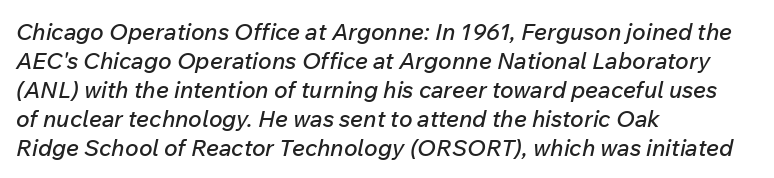
These lines were composed using italics. Plain, unruled lines of type. This block has exactly the height ordinary leading produces. Teacher's note: observe the even left margin — that is flush-left alignment.
